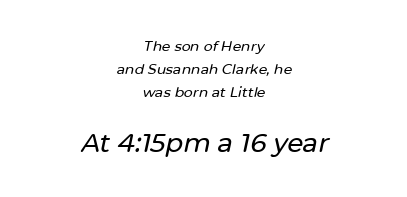
{"italic": "yes", "lean": "right", "slant_degrees": 12, "underline": "no", "align": "center", "line_spacing": "normal", "line_spacing_ratio": 1.63, "letter_spacing": "normal", "letter_spacing_em": 0.0, "larger_block": "second", "size_ratio": 1.86, "glyph_px": 26}
